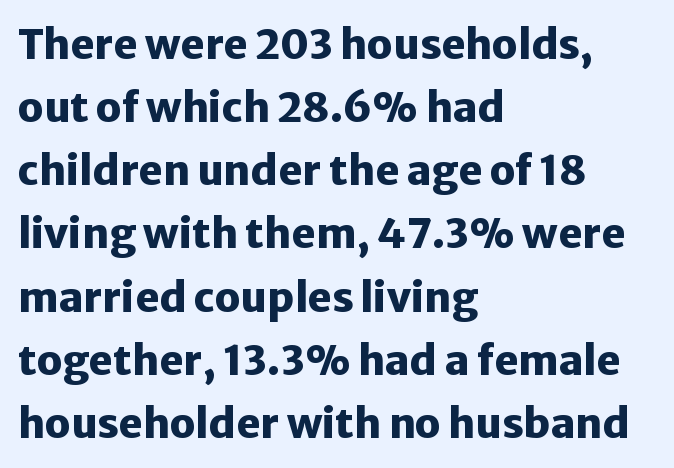
Is there much room between lines? A standard amount, neither cramped nor airy. Does the weight exceed regular? Yes, all the way to bold. The rendering uses natural spacing where letterforms have individual widths. Letterform terminals end flat and unadorned throughout the passage. These lines are set flush left with a ragged right edge. Words appear dense and cohesive because spacing is normal.
